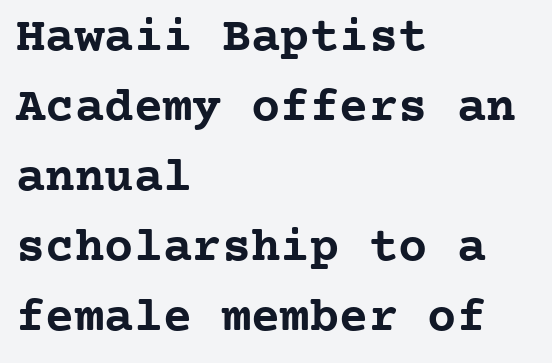
Q: Is the text bold? A: Yes.
Q: Is the text italic (slanted)? A: No, it is upright.
Q: Is the typeface a serif or a sans-serif typeface? A: Serif.
Q: Is the text underlined? A: No.
Q: How is the paragraph aligned? A: Left-aligned.
Q: Is the spacing between letters normal or unusually wide? A: Normal.
Q: Is the spacing between lines tight, normal or loose? A: Normal.
Q: Width (condensed, normal, or wide)? A: Normal.
Q: Stroke contrast? A: Low.
Q: x-height? A: Medium.
Q: Monospaced? A: Yes.
